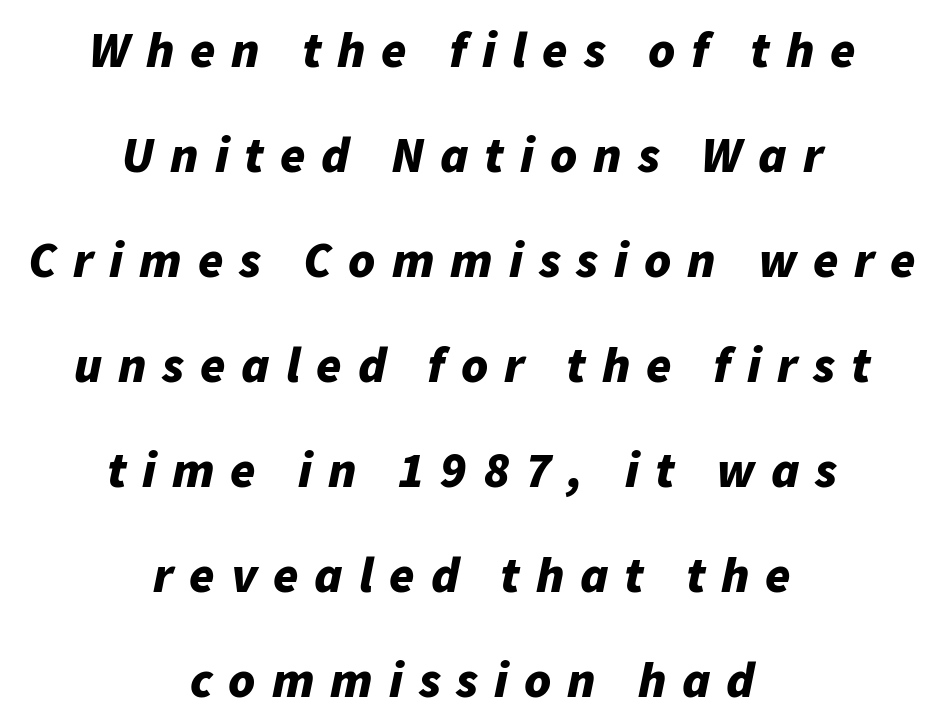
{"italic": "yes", "lean": "right", "slant_degrees": 11, "bold": "yes", "weight": "bold", "width": "normal", "stroke_contrast": "low", "x_height": "medium", "monospaced": "no", "underline": "no", "align": "center", "line_spacing": "loose", "line_spacing_ratio": 2.06, "letter_spacing": "wide", "letter_spacing_em": 0.31, "glyph_px": 51}
